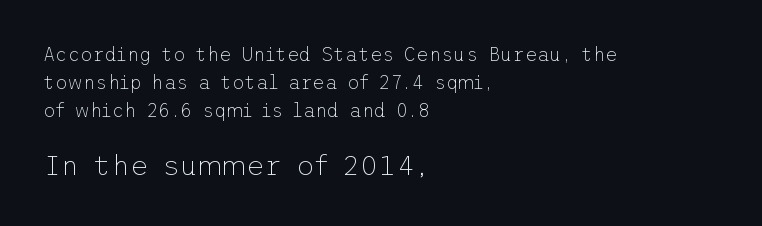
{"serif": "no", "italic": "no", "bold": "no", "weight": "thin", "width": "normal", "stroke_contrast": "low", "x_height": "medium", "underline": "no", "align": "left", "line_spacing": "normal", "line_spacing_ratio": 1.47, "letter_spacing": "normal", "letter_spacing_em": 0.0, "larger_block": "second", "size_ratio": 1.47, "glyph_px": 28}
